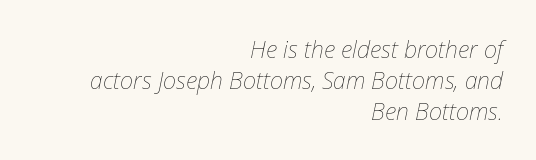
The image shows 23 px text type, italic (leaning right); set right-aligned, normal line spacing (1.34x), normal letter spacing, not underlined.
